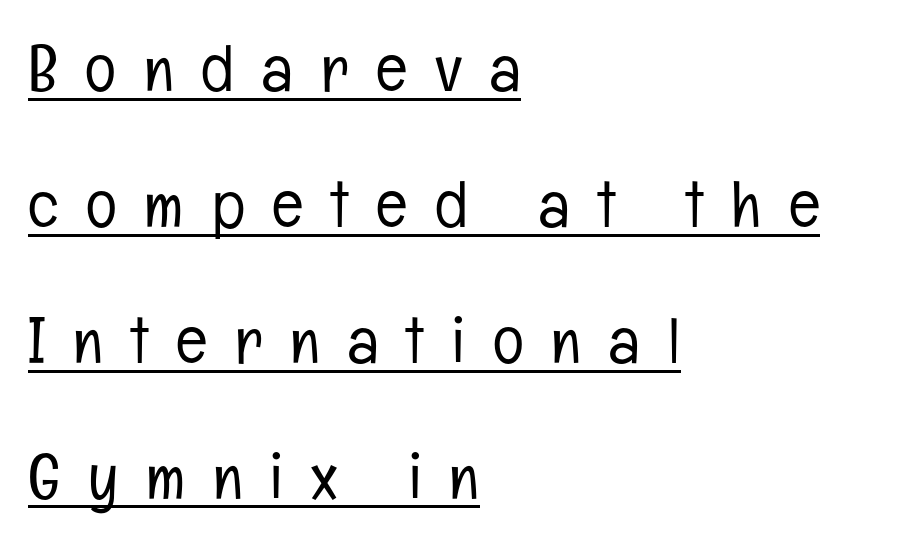
{"serif": "no", "italic": "no", "bold": "no", "weight": "light", "width": "condensed", "stroke_contrast": "low", "x_height": "medium", "monospaced": "no", "underline": "yes", "align": "left", "line_spacing": "loose", "line_spacing_ratio": 2.09, "letter_spacing": "wide", "letter_spacing_em": 0.43, "glyph_px": 65}
